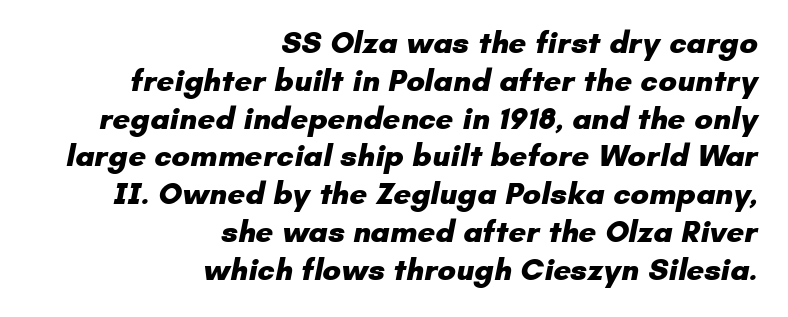
{"serif": "no", "bold": "yes", "weight": "heavy", "width": "normal", "stroke_contrast": "low", "x_height": "small", "monospaced": "no", "underline": "no", "align": "right", "line_spacing_ratio": 1.22, "letter_spacing": "normal", "letter_spacing_em": 0.0, "glyph_px": 31}
